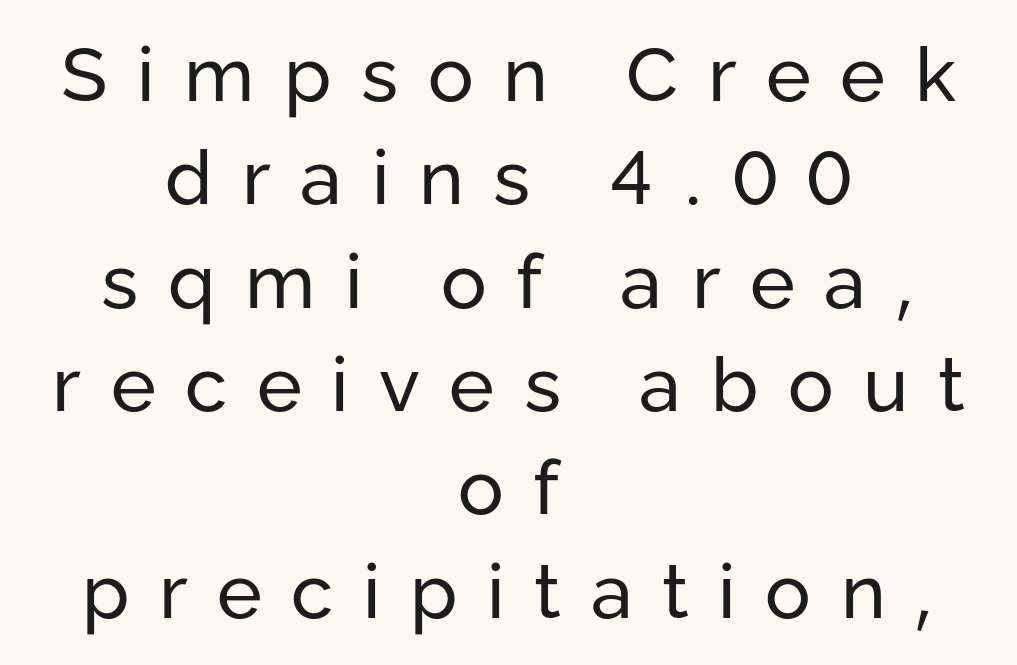
The passage shown is typed in a proportional face where columns would drift. Quick note: underline off. The specimen reads as upright at a glance. The letters carry no serifs — their stems end cleanly without finishing strokes. Line starts and ends both wander, symmetrically.
